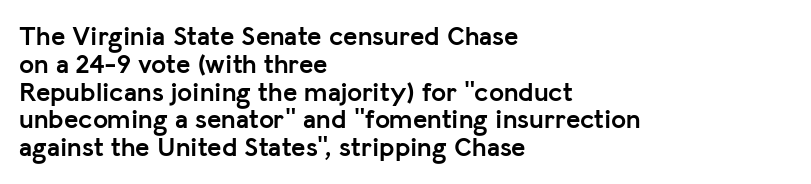
Q: Is the text bold? A: Yes.
Q: Is the text italic (slanted)? A: No, it is upright.
Q: Is the text underlined? A: No.
Q: How is the paragraph aligned? A: Left-aligned.
Q: Is the spacing between letters normal or unusually wide? A: Normal.
Q: Is the spacing between lines tight, normal or loose? A: Tight.
